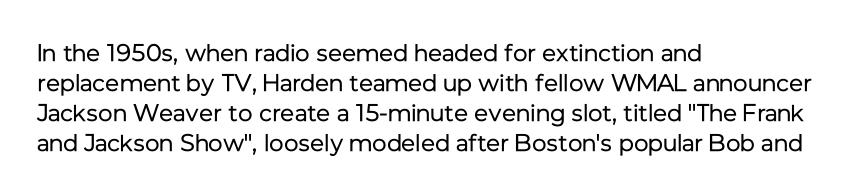
The image shows 24 px text type, upright; set left-aligned, normal line spacing (1.25x), normal letter spacing, not underlined.
